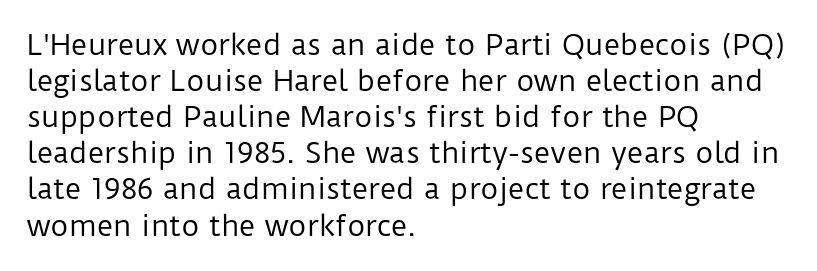
The image shows 28 px regular-weight sans-serif type, upright; set left-aligned, normal line spacing (1.29x), normal letter spacing, not underlined; low stroke contrast and a medium x-height.
